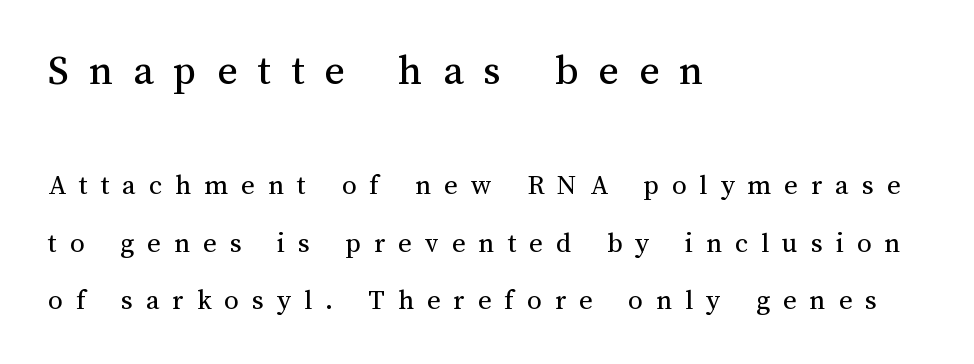
{"italic": "no", "bold": "no", "weight": "regular", "width": "normal", "stroke_contrast": "medium", "x_height": "medium", "monospaced": "no", "underline": "no", "align": "left", "line_spacing": "loose", "line_spacing_ratio": 1.98, "letter_spacing": "wide", "letter_spacing_em": 0.45, "larger_block": "first", "size_ratio": 1.52, "glyph_px": 44}
